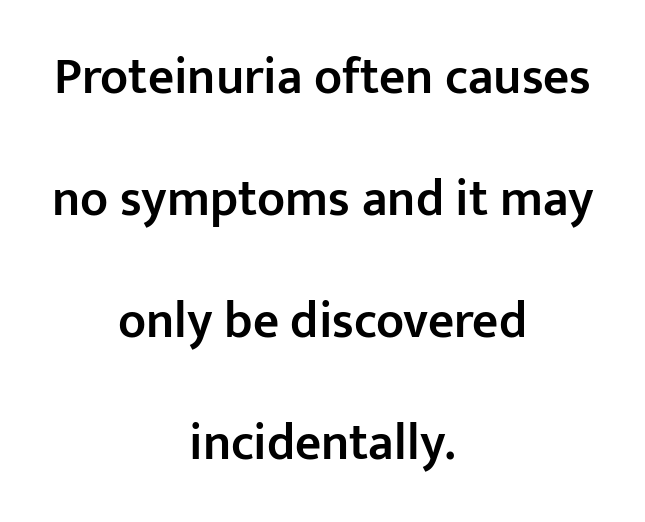
{"serif": "no", "italic": "no", "bold": "semi", "weight": "semibold", "width": "normal", "stroke_contrast": "low", "x_height": "medium", "monospaced": "no", "underline": "no", "align": "center", "line_spacing": "loose", "line_spacing_ratio": 2.39, "letter_spacing": "normal", "letter_spacing_em": 0.0, "glyph_px": 51}
